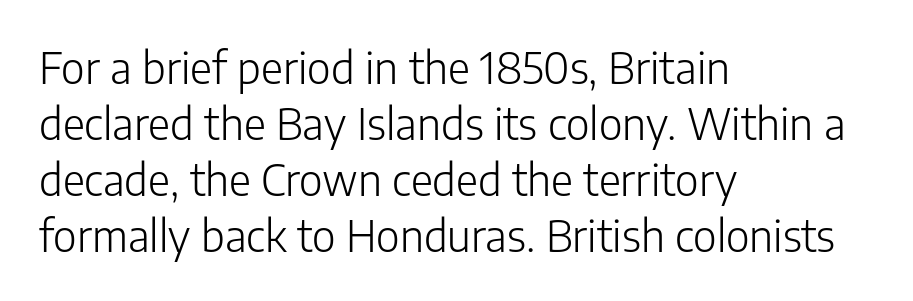
{"serif": "no", "italic": "no", "bold": "no", "weight": "light", "width": "normal", "stroke_contrast": "low", "x_height": "medium", "monospaced": "no", "underline": "no", "align": "left", "line_spacing": "normal", "line_spacing_ratio": 1.3, "letter_spacing": "normal", "letter_spacing_em": 0.0, "glyph_px": 43}
